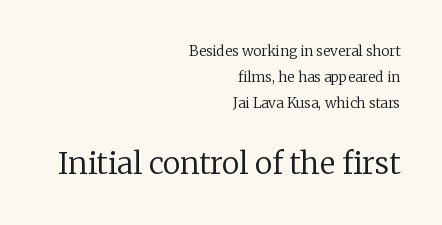
Just letters on the line, the space beneath them empty. The block sitting lower on the canvas is the one with enlarged characters. Line endings align vertically; line beginnings do not. Weight: in the light-to-regular range. Does the lettering tilt? It doesn't — this is upright.
